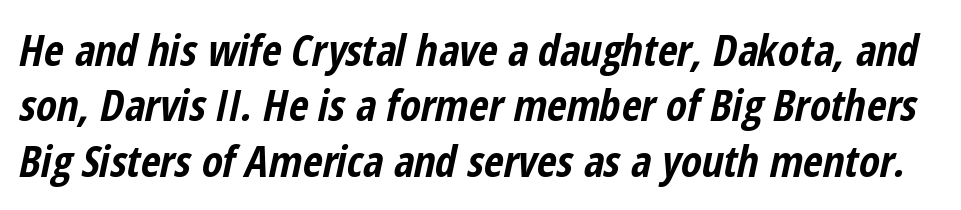
Q: Is the text bold? A: Yes.
Q: Is the text italic (slanted)? A: Yes, it leans right by about 12 degrees.
Q: Is the text underlined? A: No.
Q: Is the spacing between letters normal or unusually wide? A: Normal.
Q: Is the spacing between lines tight, normal or loose? A: Normal.
Q: Width (condensed, normal, or wide)? A: Condensed.
Q: Stroke contrast? A: Low.
Q: x-height? A: Medium.
Q: Monospaced? A: No.
